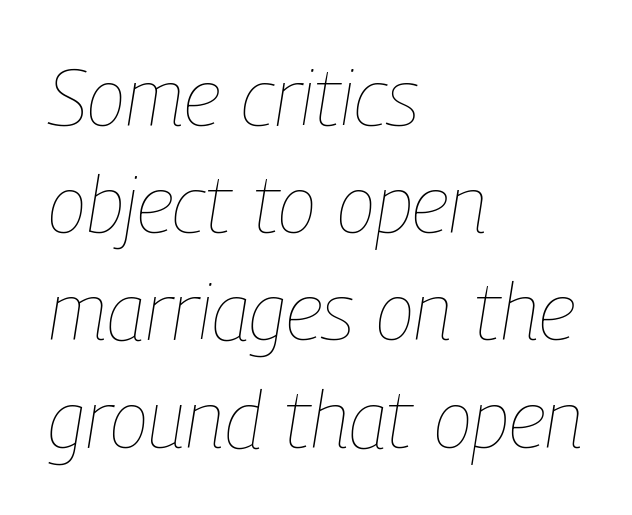
Is this a fixed-width face? No — the glyphs have proportional, varying widths. Descenders are the only things crossing below the line. Each stroke keeps to a modest, everyday thickness or less. Line starts are locked; line ends wander. The letters sit at their default tracking, neither squeezed nor spread.
